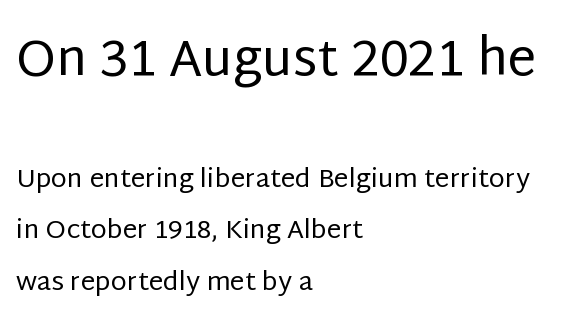
{"serif": "no", "italic": "no", "bold": "no", "weight": "regular", "width": "normal", "stroke_contrast": "low", "x_height": "large", "monospaced": "no", "underline": "no", "align": "left", "line_spacing": "loose", "line_spacing_ratio": 1.97, "letter_spacing": "normal", "letter_spacing_em": 0.0, "larger_block": "first", "size_ratio": 1.96, "glyph_px": 51}
